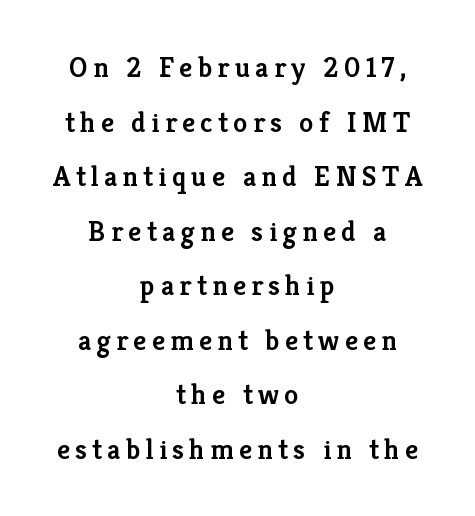
{"serif": "yes", "italic": "no", "bold": "semi", "weight": "semibold", "width": "normal", "stroke_contrast": "low", "x_height": "medium", "monospaced": "no", "underline": "no", "align": "center", "line_spacing_ratio": 1.88, "glyph_px": 29}
